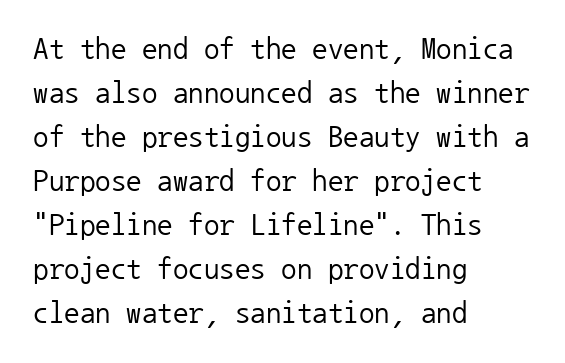
{"serif": "no", "italic": "no", "bold": "no", "weight": "regular", "width": "normal", "stroke_contrast": "low", "x_height": "medium", "monospaced": "yes", "underline": "no", "align": "left", "line_spacing": "normal", "line_spacing_ratio": 1.42, "letter_spacing": "normal", "letter_spacing_em": 0.0, "glyph_px": 31}
